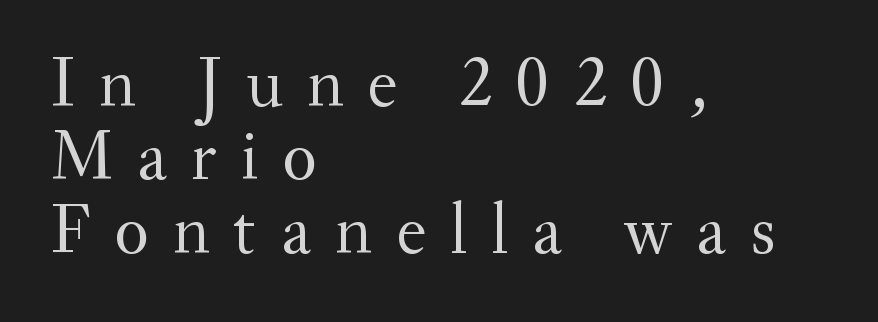
The image shows 72 px regular-weight serif type, upright; set left-aligned, tight line spacing (1.02x), unusually wide letter spacing (+0.33 em), not underlined; medium stroke contrast and a small x-height.
